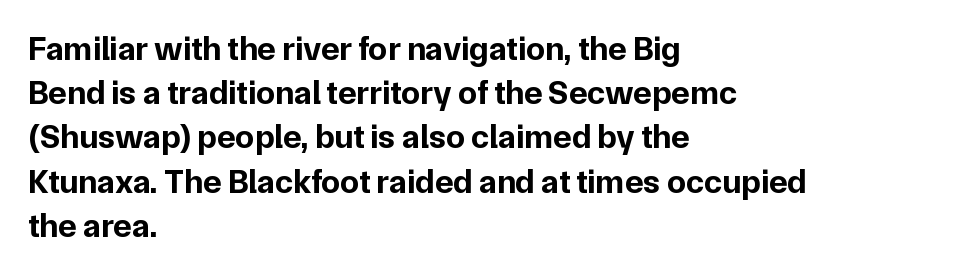
Q: Is the text bold? A: Yes.
Q: Is the text italic (slanted)? A: No, it is upright.
Q: Is the typeface a serif or a sans-serif typeface? A: Sans-serif.
Q: Is the text underlined? A: No.
Q: How is the paragraph aligned? A: Left-aligned.
Q: Is the spacing between letters normal or unusually wide? A: Normal.
Q: Is the spacing between lines tight, normal or loose? A: Normal.
Q: Width (condensed, normal, or wide)? A: Normal.
Q: Stroke contrast? A: Low.
Q: x-height? A: Medium.
Q: Monospaced? A: No.
